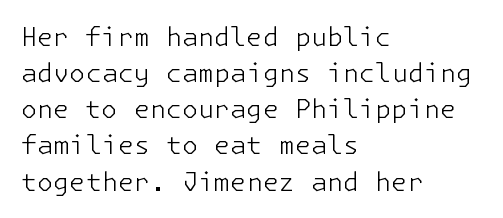
{"italic": "no", "bold": "no", "underline": "no", "align": "left", "line_spacing": "normal", "line_spacing_ratio": 1.39, "letter_spacing": "normal", "letter_spacing_em": 0.0, "glyph_px": 26}
